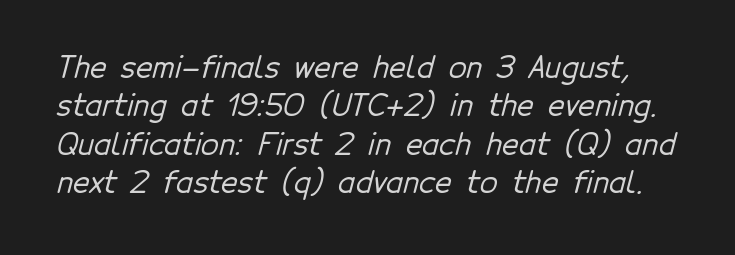
The image shows 29 px sans-serif type; set normal line spacing (1.32x), normal letter spacing, not underlined; low stroke contrast and a medium x-height.
